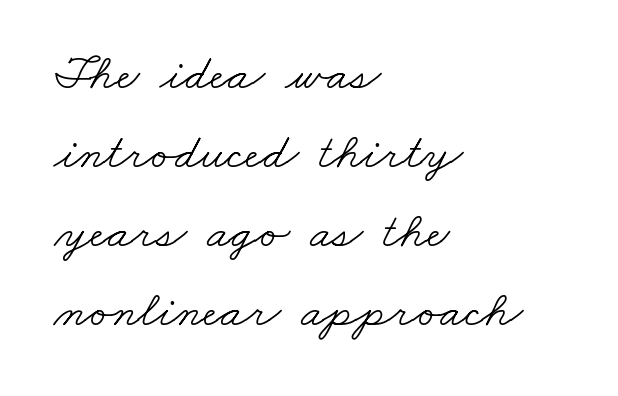
Q: Is the text bold? A: No.
Q: Is the typeface a serif or a sans-serif typeface? A: Serif.
Q: Is the text underlined? A: No.
Q: How is the paragraph aligned? A: Left-aligned.
Q: Is the spacing between letters normal or unusually wide? A: Normal.
Q: Is the spacing between lines tight, normal or loose? A: Normal.
Q: Width (condensed, normal, or wide)? A: Wide.
Q: Stroke contrast? A: Low.
Q: x-height? A: Small.
Q: Monospaced? A: No.
